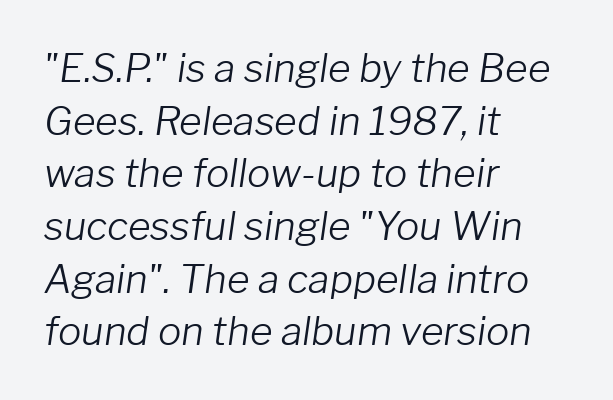
These lines are set flush left with a ragged right edge. Standard letterfit; no display-style spreading of the glyphs. These lines are rendered in a variable-pitch font. Vertically, the passage feels balanced, rows spaced as you'd expect. A bare baseline throughout the passage.
